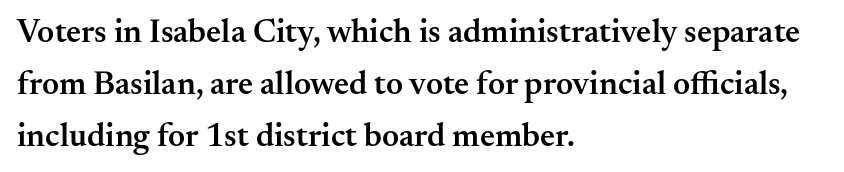
{"serif": "yes", "italic": "no", "bold": "semi", "weight": "semibold", "width": "normal", "stroke_contrast": "medium", "x_height": "small", "monospaced": "no", "underline": "no", "align": "left", "line_spacing": "normal", "line_spacing_ratio": 1.57, "letter_spacing": "normal", "letter_spacing_em": 0.0, "glyph_px": 33}
